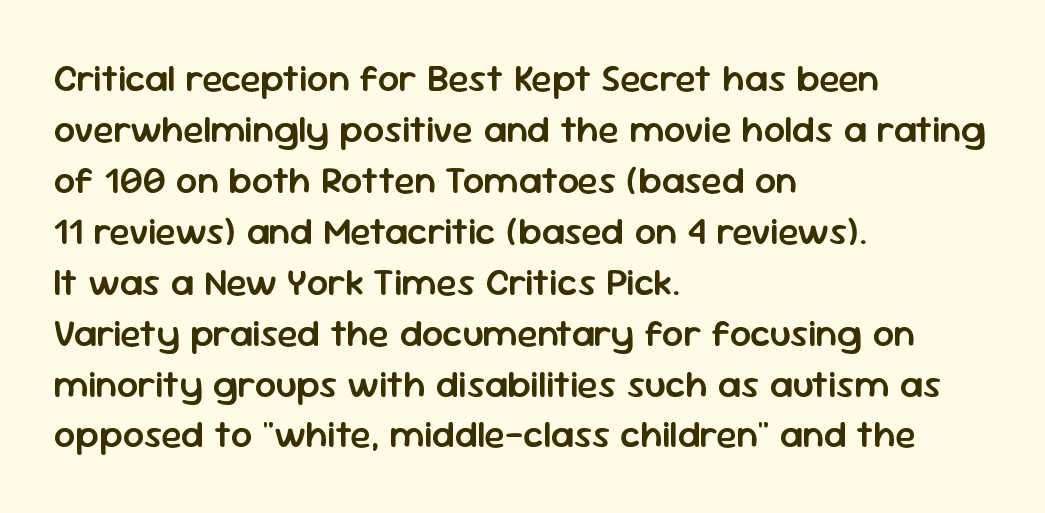
The image shows 38 px semibold sans-serif type, upright; set left-aligned, normal line spacing (1.34x), normal letter spacing, not underlined; low stroke contrast and a medium x-height.
